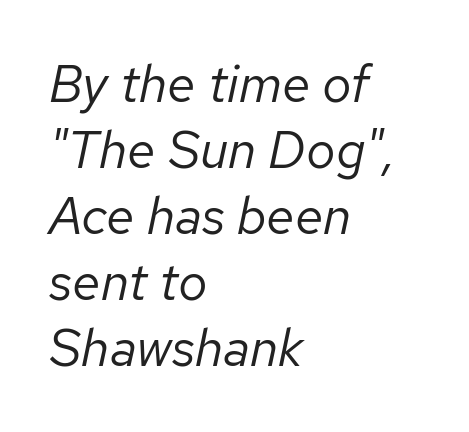
The image shows 52 px regular-weight type, italic (leaning right); set left-aligned, normal line spacing (1.27x), normal letter spacing, not underlined; low stroke contrast and a medium x-height.
